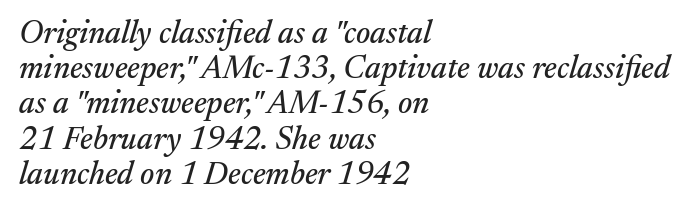
{"serif": "yes", "italic": "yes", "lean": "right", "slant_degrees": 17, "width": "normal", "stroke_contrast": "medium", "x_height": "medium", "monospaced": "no", "underline": "no", "align": "left", "line_spacing": "tight", "line_spacing_ratio": 1.1, "letter_spacing": "normal", "letter_spacing_em": 0.0, "glyph_px": 32}
